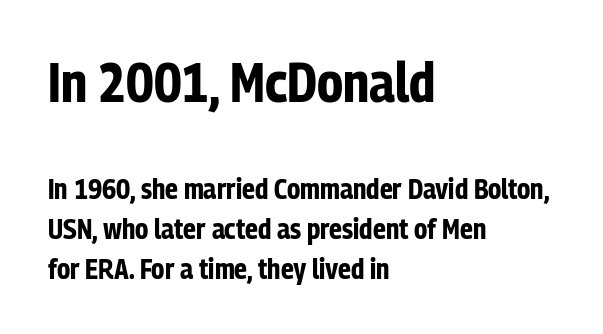
The specimen reads as upright at a glance. Weight: bold. Decoration check: the copy has no underline. Leftover space on each line is placed entirely after the last word. These two chunks differ in scale, with the top chunk taking the larger measure. If you measured baseline to baseline, you'd find a middling distance.
